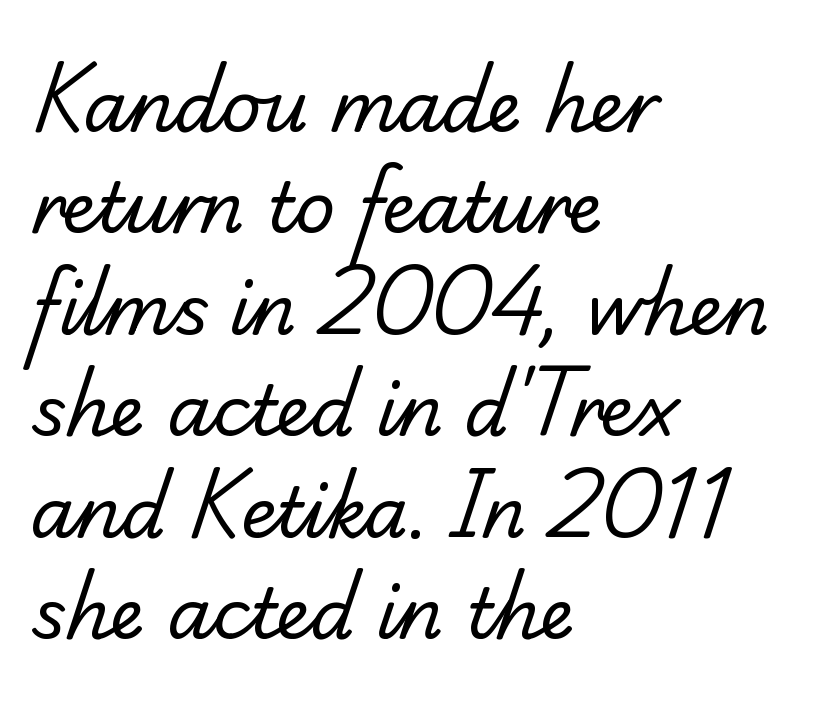
{"serif": "yes", "bold": "no", "weight": "regular", "width": "normal", "stroke_contrast": "low", "x_height": "small", "monospaced": "no", "underline": "no", "align": "left", "line_spacing": "normal", "line_spacing_ratio": 1.45, "letter_spacing": "normal", "letter_spacing_em": 0.0, "glyph_px": 70}
